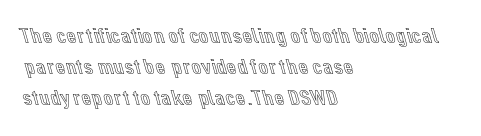
The text block is weighted toward the left margin, trailing off unevenly rightward. Each row of text sits above clean, open space. Leading matches the norm, producing a regular column. Nobody touched the tracking dial on this one.
